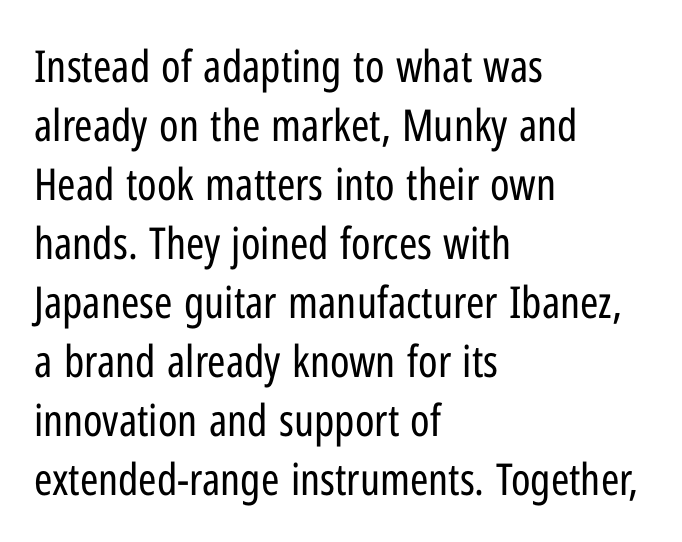
The image shows 44 px regular-weight, condensed sans-serif type, upright; set left-aligned, normal line spacing (1.34x), normal letter spacing, not underlined; low stroke contrast and a medium x-height.
